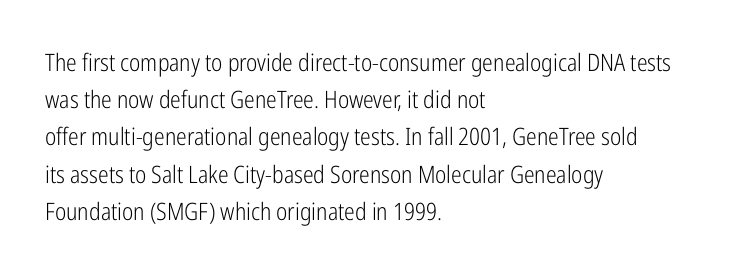
{"italic": "no", "bold": "no", "underline": "no", "align": "left", "line_spacing": "normal", "line_spacing_ratio": 1.55, "letter_spacing": "normal", "letter_spacing_em": 0.0, "glyph_px": 24}
